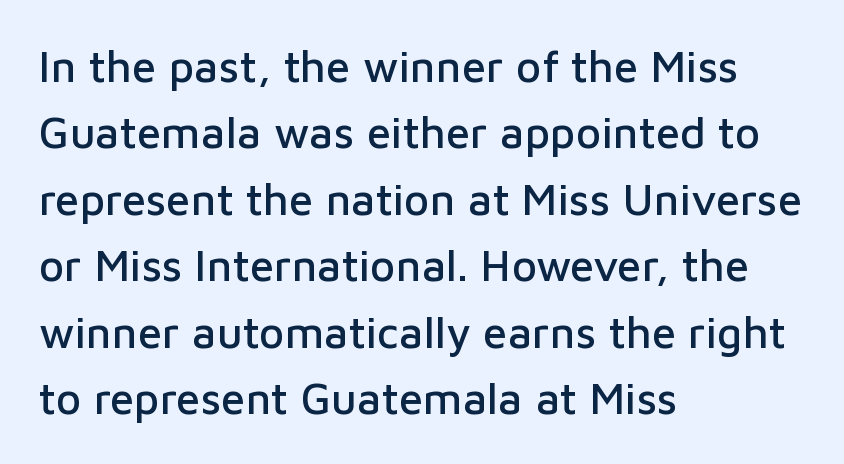
Bare-footed words on every line. Note the varied advance widths — an 'i' is clearly narrower than an 'm'. This is sans-serif lettering, the kind often seen on screens and signage. The rendering keeps characters at their native spacing.
